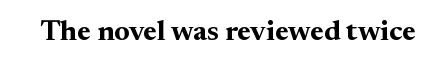
{"serif": "yes", "italic": "no", "bold": "yes", "weight": "bold", "width": "normal", "stroke_contrast": "medium", "x_height": "small", "monospaced": "no", "underline": "no", "letter_spacing": "normal", "letter_spacing_em": 0.0, "glyph_px": 29}
